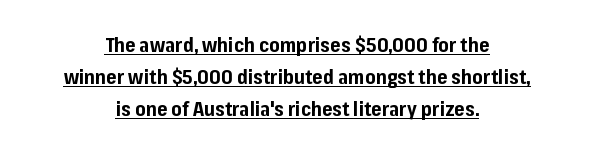
As a designer I'd log this as weight 700, bold. Centered paragraph, ragged on both sides. The tracking reads as untouched default to a designer's eye. The axis of the letterforms is exactly vertical. The rendering uses a moderate line-height, typical for paragraphs.
